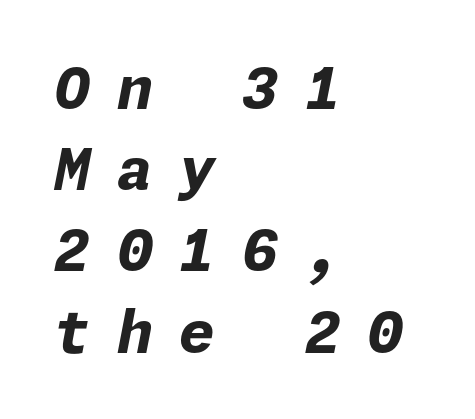
Q: Is the text bold? A: Yes.
Q: Is the text italic (slanted)? A: Yes, it leans right by about 11 degrees.
Q: Is the text underlined? A: No.
Q: How is the paragraph aligned? A: Left-aligned.
Q: Is the spacing between letters normal or unusually wide? A: Unusually wide.
Q: Is the spacing between lines tight, normal or loose? A: Normal.
Q: Width (condensed, normal, or wide)? A: Normal.
Q: Stroke contrast? A: Low.
Q: x-height? A: Medium.
